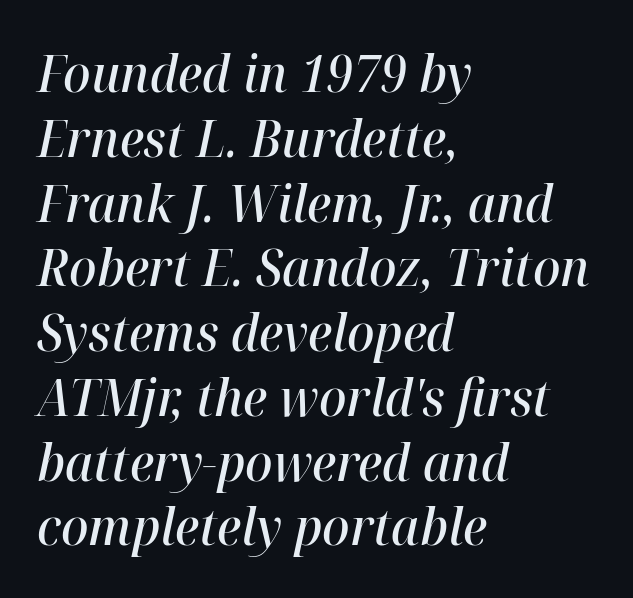
The zone under the glyphs is completely vacant. Think of a printed novel: that variable character pitch is what you see here. An italicized treatment has been applied to the whole sample. Typeset ragged right — the left edge is the straight one. Each new line begins a customary step beneath the previous one.
